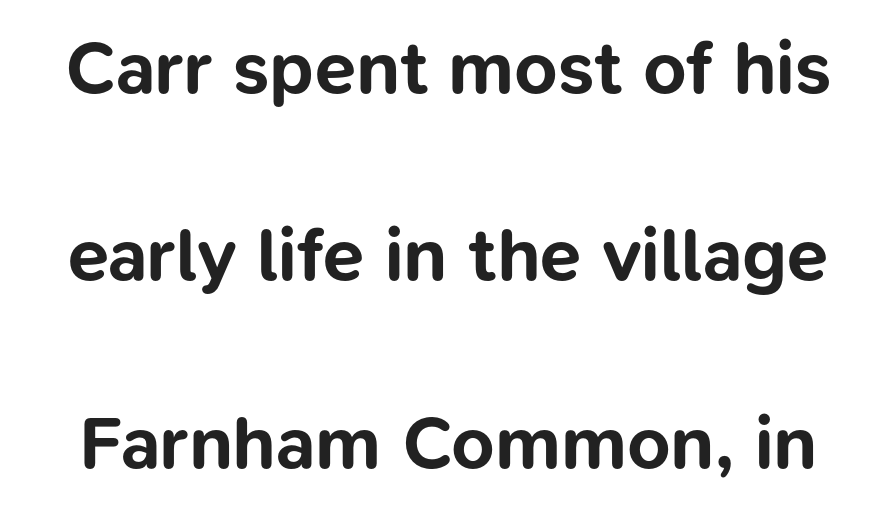
Descenders hang freely into open space. In terms of leading, this rendering errs on the spacious side. The letters sit at their default tracking, neither squeezed nor spread. Unlike italic type, these characters show no tilt at all.
